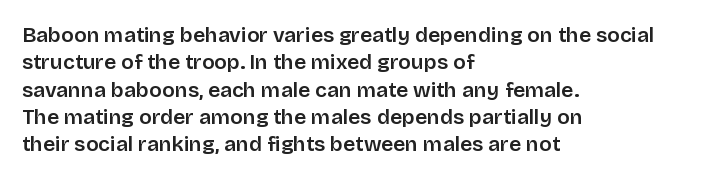
The image shows 21 px text type, upright; set left-aligned, normal line spacing (1.3x), normal letter spacing, not underlined.
